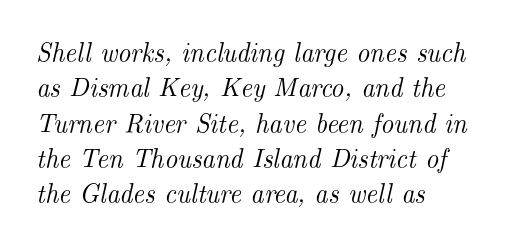
Q: Is the text italic (slanted)? A: Yes, it leans right by about 14 degrees.
Q: Is the text underlined? A: No.
Q: How is the paragraph aligned? A: Left-aligned.
Q: Is the spacing between letters normal or unusually wide? A: Normal.
Q: Is the spacing between lines tight, normal or loose? A: Normal.
